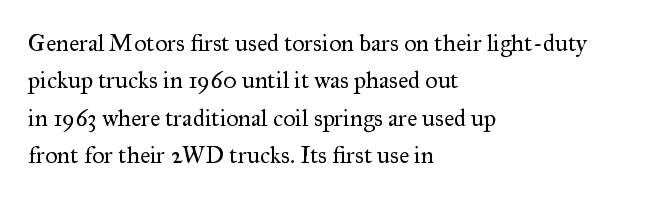
Q: Is the text bold? A: No.
Q: Is the text italic (slanted)? A: No, it is upright.
Q: Is the text underlined? A: No.
Q: How is the paragraph aligned? A: Left-aligned.
Q: Is the spacing between letters normal or unusually wide? A: Normal.
Q: Is the spacing between lines tight, normal or loose? A: Normal.
